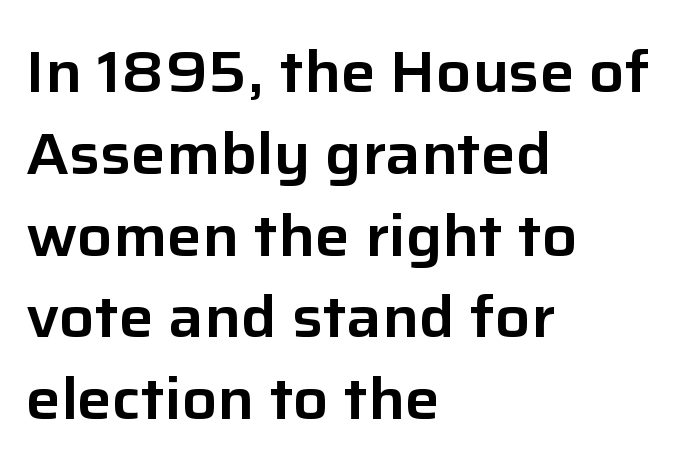
Line starts are locked; line ends wander. Any mark beneath the type? The region is blank. This sample keeps an unexceptional amount of space between lines. The gaps between neighbouring characters are ordinary and unremarkable. A typesetter would call this proportional, since set widths differ per character.
